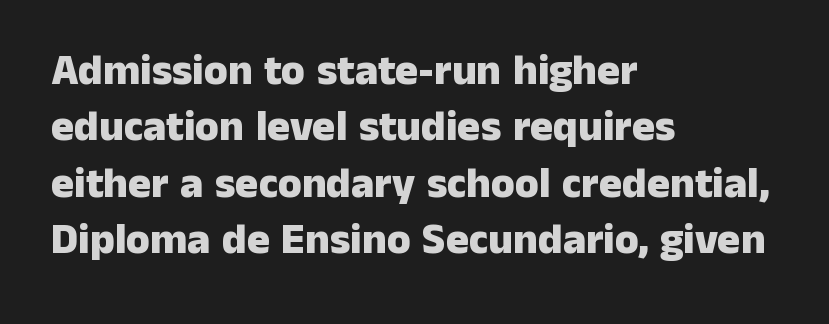
{"serif": "no", "italic": "no", "bold": "yes", "weight": "heavy", "width": "normal", "stroke_contrast": "low", "x_height": "medium", "monospaced": "no", "underline": "no", "align": "left", "line_spacing": "normal", "line_spacing_ratio": 1.31, "letter_spacing": "normal", "letter_spacing_em": 0.0, "glyph_px": 43}
